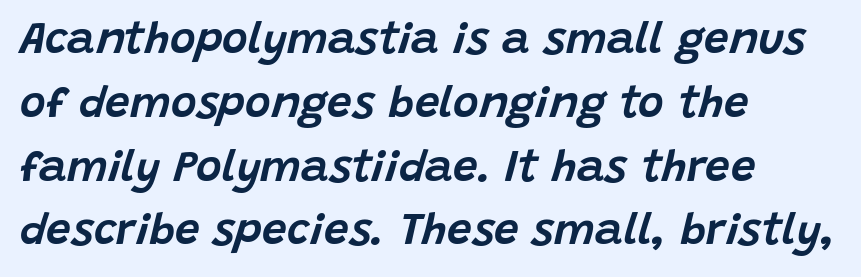
Q: Is the text italic (slanted)? A: Yes, it leans right by about 15 degrees.
Q: Is the text underlined? A: No.
Q: How is the paragraph aligned? A: Left-aligned.
Q: Is the spacing between letters normal or unusually wide? A: Normal.
Q: Is the spacing between lines tight, normal or loose? A: Normal.
Q: Width (condensed, normal, or wide)? A: Normal.
Q: Stroke contrast? A: Low.
Q: x-height? A: Large.
Q: Monospaced? A: No.
